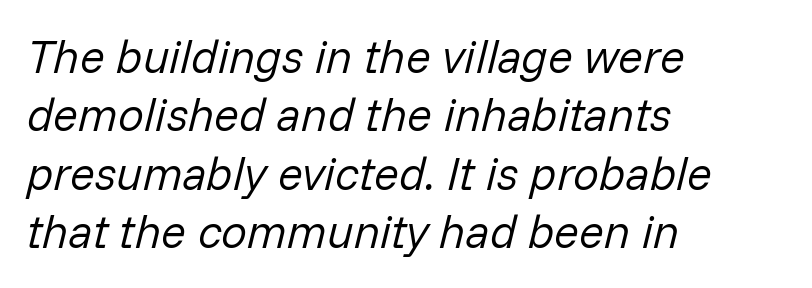
The image shows 46 px regular-weight type, italic (leaning right); set left-aligned, normal line spacing (1.27x), normal letter spacing, not underlined; low stroke contrast and a medium x-height.
